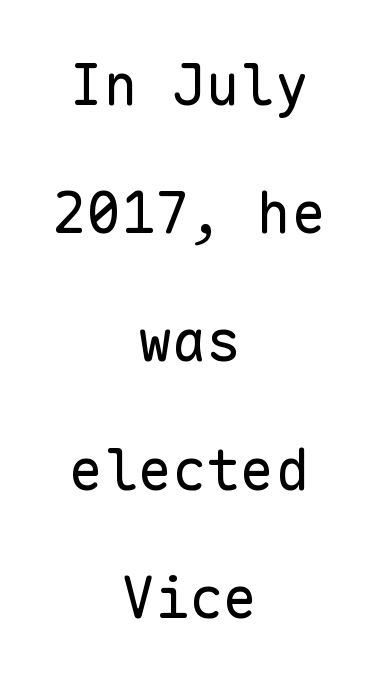
{"serif": "no", "italic": "no", "bold": "no", "weight": "regular", "width": "normal", "stroke_contrast": "low", "x_height": "medium", "monospaced": "yes", "underline": "no", "align": "center", "line_spacing": "loose", "line_spacing_ratio": 2.25, "letter_spacing": "normal", "letter_spacing_em": 0.0, "glyph_px": 57}
